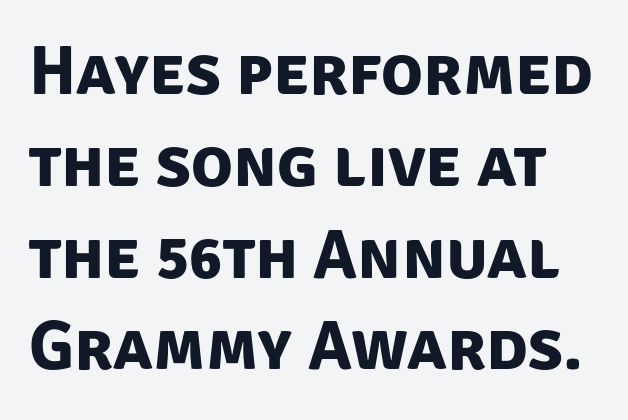
The image shows 69 px bold sans-serif type; set normal line spacing (1.33x), normal letter spacing, not underlined; low stroke contrast and a large x-height.
